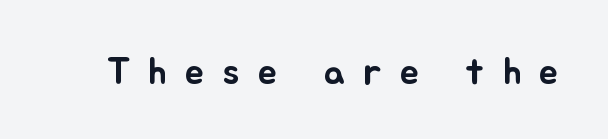
Q: Is the text italic (slanted)? A: No, it is upright.
Q: Is the text underlined? A: No.
Q: Is the spacing between letters normal or unusually wide? A: Unusually wide.
Q: Width (condensed, normal, or wide)? A: Normal.
Q: Stroke contrast? A: Low.
Q: x-height? A: Small.
Q: Monospaced? A: No.
